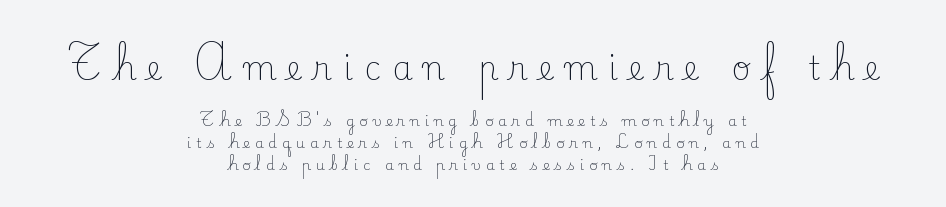
The image shows 32 px light serif type, upright; set centered, normal line spacing (1.55x), unusually wide letter spacing (+0.36 em), not underlined; the first (top) block is 2.29x larger; low stroke contrast and a small x-height.
